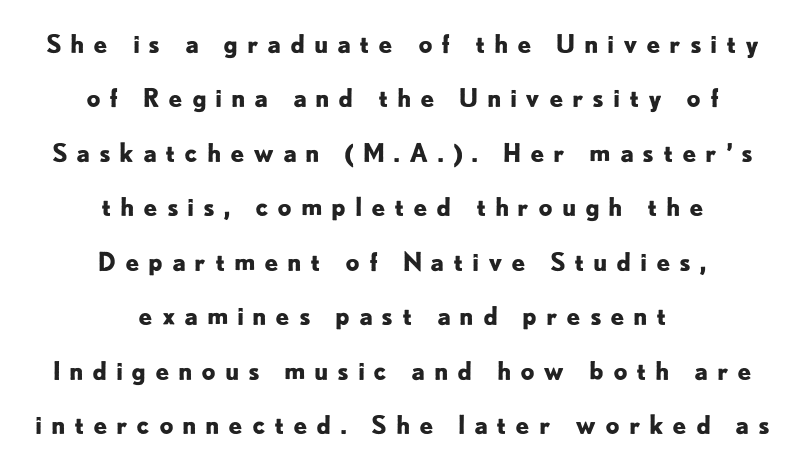
Q: Is the text bold? A: Yes.
Q: Is the text italic (slanted)? A: No, it is upright.
Q: Is the text underlined? A: No.
Q: How is the paragraph aligned? A: Centered.
Q: Is the spacing between letters normal or unusually wide? A: Unusually wide.
Q: Is the spacing between lines tight, normal or loose? A: Loose.
